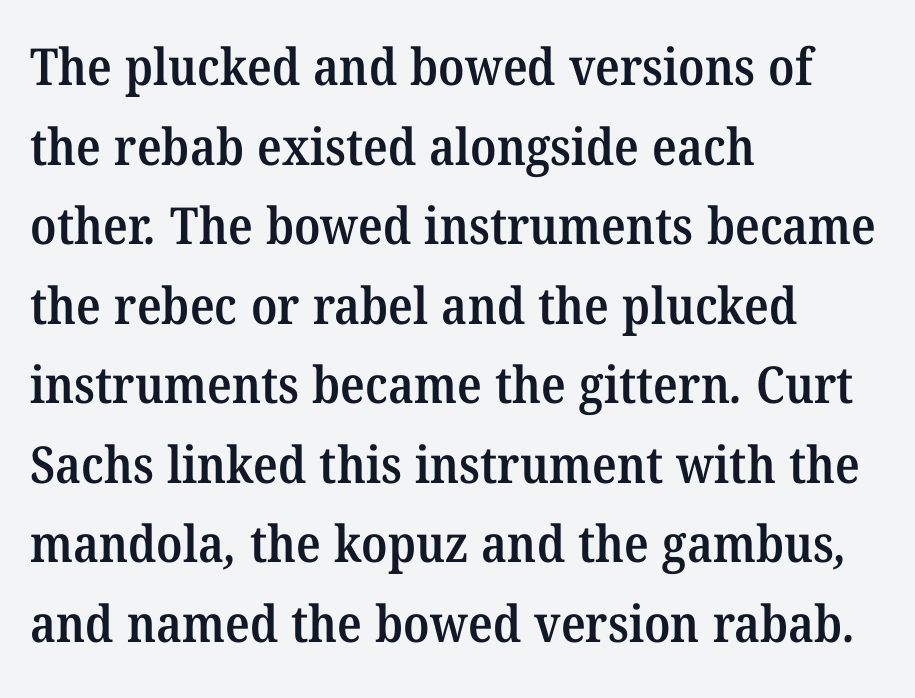
The image shows 51 px semibold serif type; set left-aligned, normal line spacing (1.56x), normal letter spacing, not underlined; medium stroke contrast and a medium x-height.
